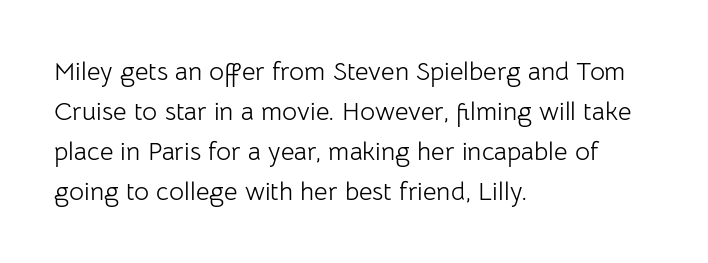
The image shows 26 px text type, upright; set left-aligned, normal line spacing (1.54x), normal letter spacing, not underlined.
